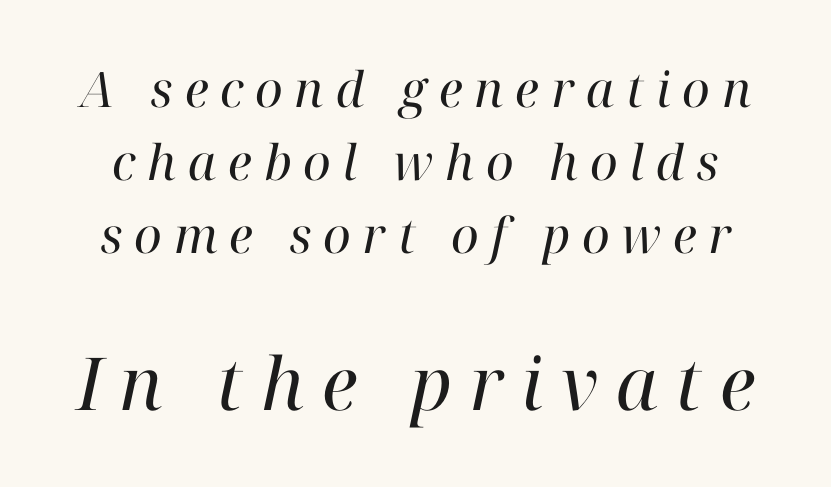
Q: Is the text bold? A: No.
Q: Is the text italic (slanted)? A: Yes, it leans right by about 12 degrees.
Q: Is the typeface a serif or a sans-serif typeface? A: Serif.
Q: Is the text underlined? A: No.
Q: Is the spacing between letters normal or unusually wide? A: Unusually wide.
Q: Is the spacing between lines tight, normal or loose? A: Normal.
Q: Which block of text is set in a larger size, the first (top) or the second (bottom)? A: The second (bottom) one.
Q: Width (condensed, normal, or wide)? A: Normal.
Q: Stroke contrast? A: High.
Q: x-height? A: Medium.
Q: Monospaced? A: No.
